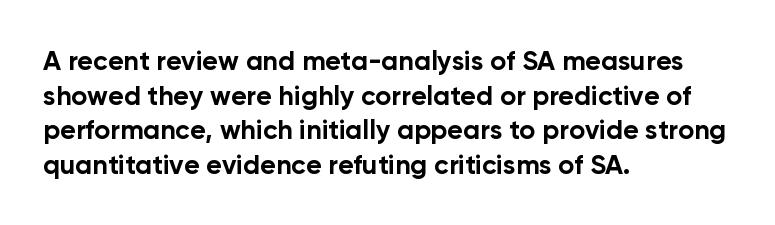
{"italic": "no", "bold": "yes", "underline": "no", "align": "left", "line_spacing": "normal", "line_spacing_ratio": 1.28, "letter_spacing": "normal", "letter_spacing_em": 0.0, "glyph_px": 27}
